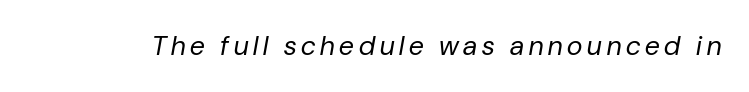
{"italic": "yes", "lean": "right", "slant_degrees": 10, "bold": "no", "underline": "no", "glyph_px": 27}
